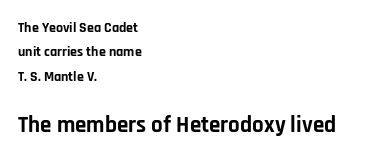
Q: Is the text bold? A: Yes.
Q: Is the text italic (slanted)? A: No, it is upright.
Q: Is the text underlined? A: No.
Q: How is the paragraph aligned? A: Left-aligned.
Q: Is the spacing between letters normal or unusually wide? A: Normal.
Q: Which block of text is set in a larger size, the first (top) or the second (bottom)? A: The second (bottom) one.
